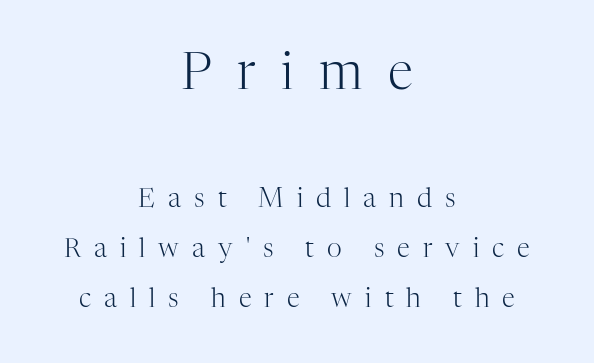
Q: Is the text bold? A: No.
Q: Is the text italic (slanted)? A: No, it is upright.
Q: Is the typeface a serif or a sans-serif typeface? A: Serif.
Q: Is the text underlined? A: No.
Q: How is the paragraph aligned? A: Centered.
Q: Is the spacing between letters normal or unusually wide? A: Unusually wide.
Q: Is the spacing between lines tight, normal or loose? A: Loose.
Q: Which block of text is set in a larger size, the first (top) or the second (bottom)? A: The first (top) one.
Q: Width (condensed, normal, or wide)? A: Normal.
Q: Stroke contrast? A: High.
Q: x-height? A: Medium.
Q: Monospaced? A: No.
